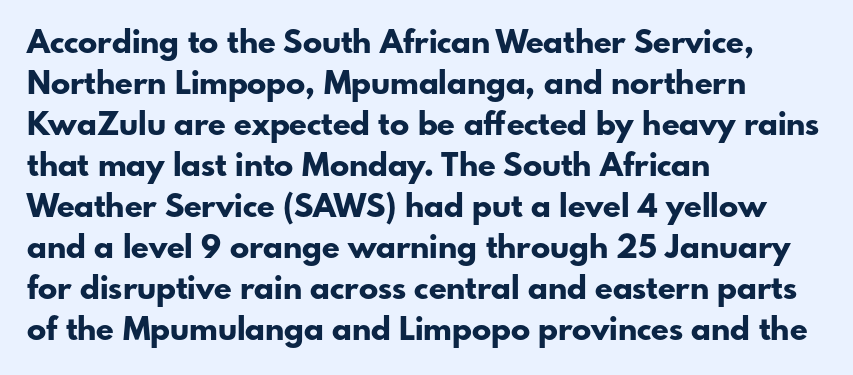
Q: Is the text bold? A: Yes.
Q: Is the text italic (slanted)? A: No, it is upright.
Q: Is the typeface a serif or a sans-serif typeface? A: Sans-serif.
Q: Is the text underlined? A: No.
Q: How is the paragraph aligned? A: Left-aligned.
Q: Is the spacing between letters normal or unusually wide? A: Normal.
Q: Is the spacing between lines tight, normal or loose? A: Normal.
Q: Width (condensed, normal, or wide)? A: Normal.
Q: Stroke contrast? A: Low.
Q: x-height? A: Small.
Q: Monospaced? A: No.
